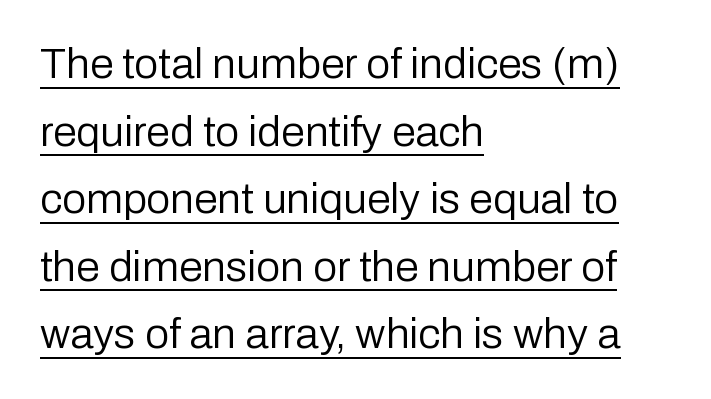
Quick note: not italic, upright. If you drew a ruler down the left edge, every line would touch it. The rendering keeps characters at their native spacing. Think of a printed novel: that variable character pitch is what you see here. Does the type have serifs? No, each stem ends abruptly. The leading is moderate, giving the passage an even texture.
